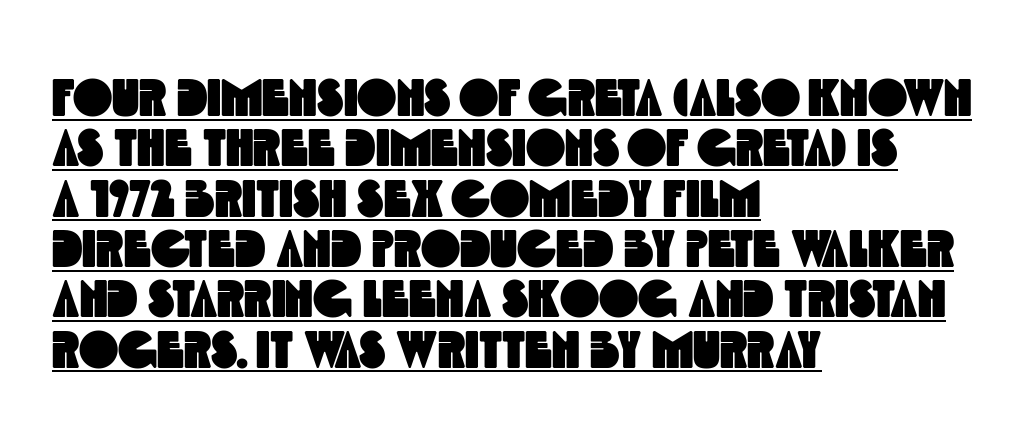
The image shows 53 px condensed sans-serif type; set left-aligned, tight line spacing (0.95x), normal letter spacing, underlined; a large x-height.
